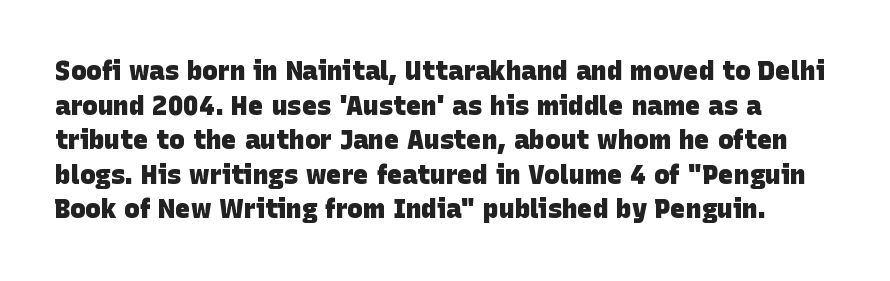
The image shows 26 px bold type; set normal line spacing (1.33x), normal letter spacing, not underlined.
